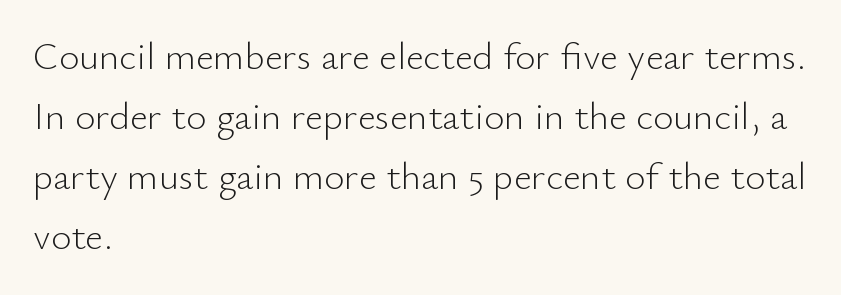
No extra ink here — the face is not bold. Think of a printed novel: that variable character pitch is what you see here. Unlike a traditional serif, this face leaves its strokes unadorned. Short and long lines alike share a common starting point at left.
